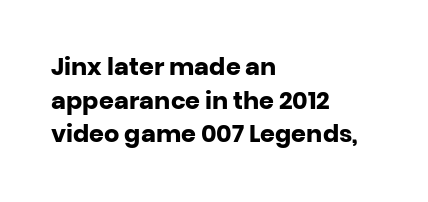
Any mark beneath the type? The region is blank. Regular leading. The face used here is rendered with its standard letterfit. These words are printed bold, with thick strokes throughout. Italic? Not at all — the glyphs are vertical. Left-aligned paragraph, ragged on the right.
